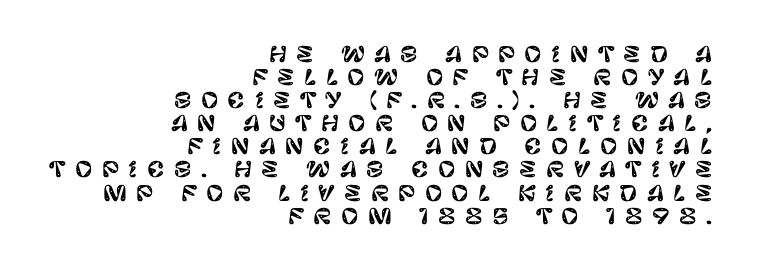
Honestly, the letter spacing is so wide it's the main thing you notice. A bare baseline throughout the passage. The passage is arranged like a letterhead date or caption credit — flush right. Baseline-to-baseline distance is barely more than the letter height.
